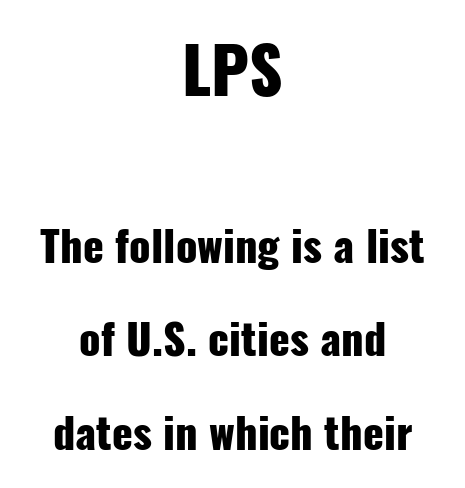
{"serif": "no", "italic": "no", "bold": "yes", "weight": "heavy", "width": "condensed", "stroke_contrast": "low", "x_height": "medium", "monospaced": "no", "underline": "no", "align": "center", "line_spacing": "loose", "line_spacing_ratio": 2.17, "letter_spacing": "normal", "letter_spacing_em": 0.0, "larger_block": "first", "size_ratio": 1.49, "glyph_px": 64}
